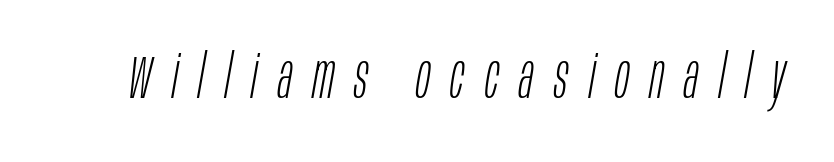
Q: Is the text bold? A: No.
Q: Is the text italic (slanted)? A: Yes, it leans right by about 10 degrees.
Q: Is the text underlined? A: No.
Q: Is the spacing between letters normal or unusually wide? A: Unusually wide.
Q: Width (condensed, normal, or wide)? A: Condensed.
Q: Stroke contrast? A: Low.
Q: x-height? A: Large.
Q: Monospaced? A: No.
